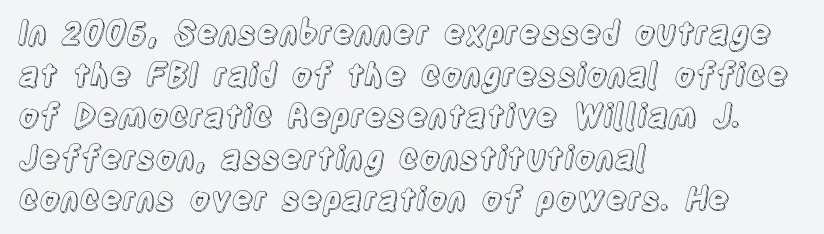
Summary of vertical rhythm: regular, with standard interline spacing. Spacing between characters is what you'd get straight out of the box. Visually the block forms a straight wall on the left and a jagged coastline on the right. Is this a fixed-width face? No — the glyphs have proportional, varying widths. The glyphs are unaccompanied by any horizontal stroke below them.
